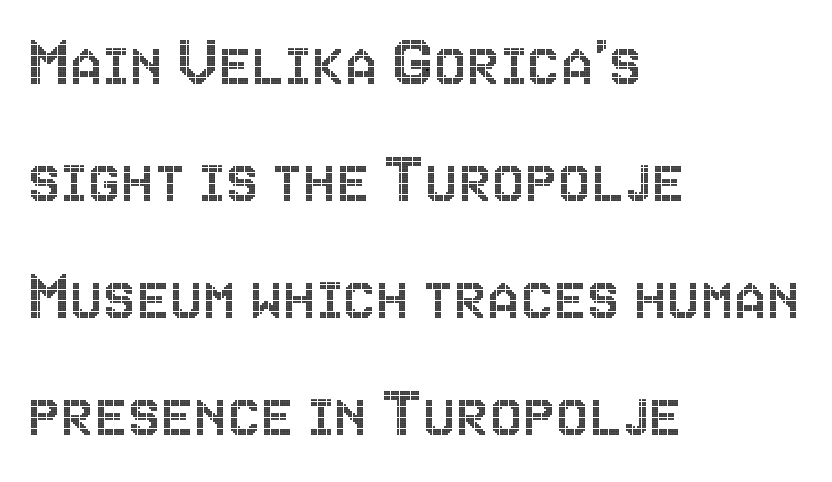
Honestly, the row spacing looks completely unremarkable. Is this a fixed-width face? No — the glyphs have proportional, varying widths. Where is the straight margin? On the left. Standard letterfit; no display-style spreading of the glyphs. The specimen reads as upright at a glance.
